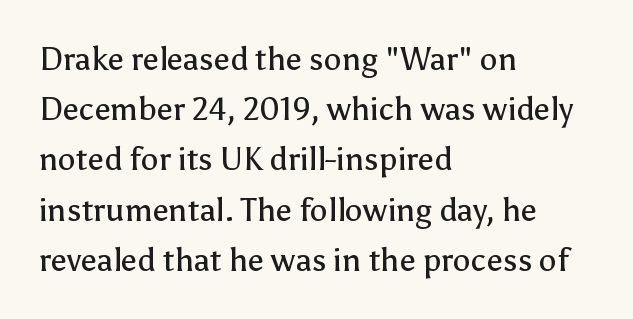
Caption: face not bold, strokes unweighted. Any mark beneath the type? The region is blank. In terms of letterform style, serifs are entirely absent. The typography opts for an upright posture over an oblique one. The ragged edge is on the right, which tells us the setting is flush left. The horizontal fit of the characters is conventional and even.
